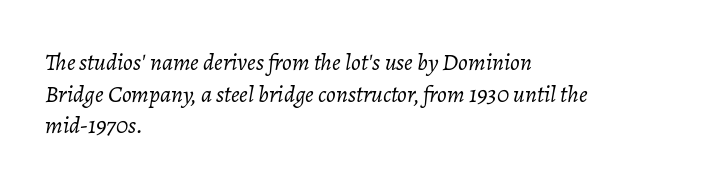
{"italic": "yes", "lean": "right", "slant_degrees": 7, "bold": "no", "underline": "no", "align": "left", "line_spacing": "normal", "line_spacing_ratio": 1.32, "letter_spacing": "normal", "letter_spacing_em": 0.0, "glyph_px": 24}
